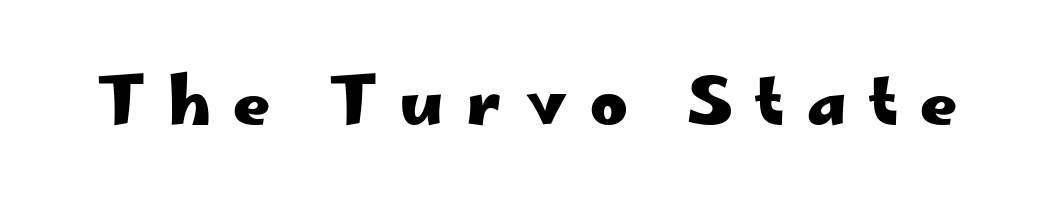
The image shows 64 px heavy, wide sans-serif type, upright; set unusually wide letter spacing (+0.35 em), not underlined; low stroke contrast and a small x-height.
